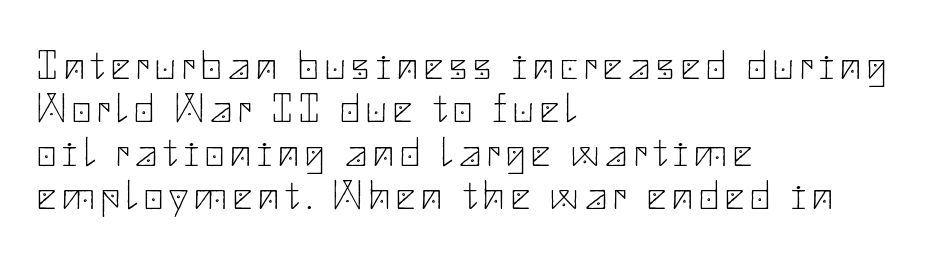
Q: Is the text bold? A: No.
Q: Is the text italic (slanted)? A: No, it is upright.
Q: Is the typeface a serif or a sans-serif typeface? A: Sans-serif.
Q: Is the text underlined? A: No.
Q: How is the paragraph aligned? A: Left-aligned.
Q: Is the spacing between lines tight, normal or loose? A: Tight.
Q: Width (condensed, normal, or wide)? A: Normal.
Q: Stroke contrast? A: Low.
Q: x-height? A: Small.
